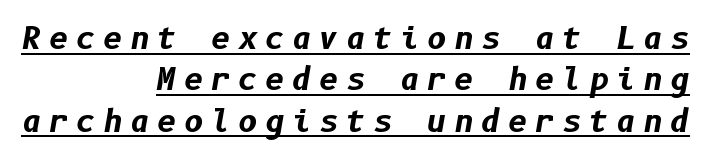
Q: Is the text bold? A: Yes.
Q: Is the text italic (slanted)? A: Yes, it leans right by about 10 degrees.
Q: Is the text underlined? A: Yes.
Q: How is the paragraph aligned? A: Right-aligned.
Q: Is the spacing between letters normal or unusually wide? A: Unusually wide.
Q: Is the spacing between lines tight, normal or loose? A: Normal.
Q: Width (condensed, normal, or wide)? A: Normal.
Q: Stroke contrast? A: Low.
Q: x-height? A: Medium.
